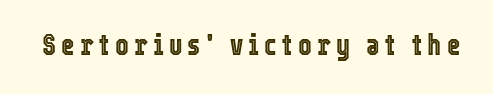
The image shows 29 px condensed type, upright; set not underlined; a medium x-height.
